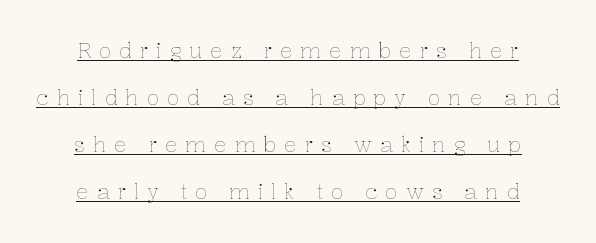
{"italic": "no", "bold": "no", "underline": "yes", "align": "center", "line_spacing": "loose", "line_spacing_ratio": 2.24, "letter_spacing": "wide", "letter_spacing_em": 0.37, "glyph_px": 21}
